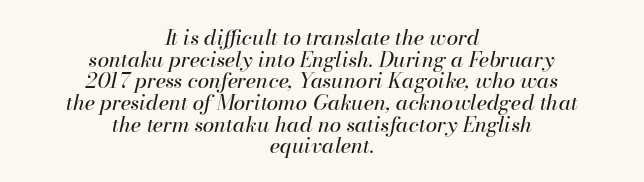
Q: Is the text bold? A: No.
Q: Is the text italic (slanted)? A: Yes, it leans right by about 13 degrees.
Q: Is the text underlined? A: No.
Q: How is the paragraph aligned? A: Centered.
Q: Is the spacing between letters normal or unusually wide? A: Normal.
Q: Is the spacing between lines tight, normal or loose? A: Tight.
